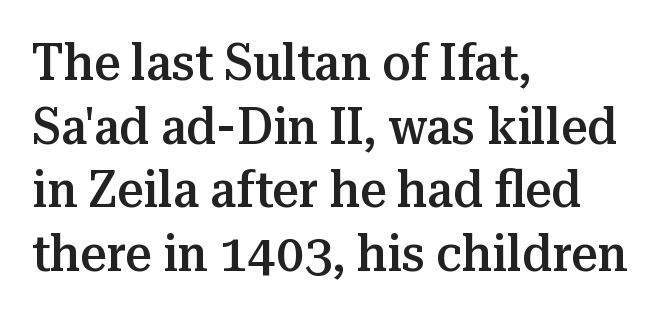
Horizontal alignment here is leftward, the default for most running prose. Just letters on the line, the space beneath them empty. Each glyph is drawn with semibold strokes, heavier than normal yet not fully bold. This block has exactly the height ordinary leading produces. Think of a printed novel: that variable character pitch is what you see here.
